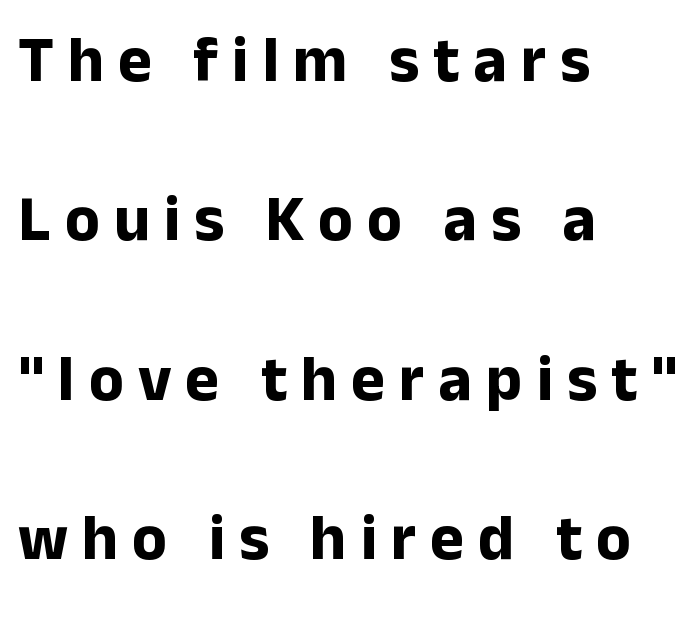
Notice how thick the strokes are: this is what a full bold looks like. The typesetter chose a ragged-right arrangement here. If you drew a line through each stem, it would be perfectly vertical. Type style note: lacks serifs. The passage shown is typed in a proportional face where columns would drift. Someone cranked the tracking dial way up on this one.
